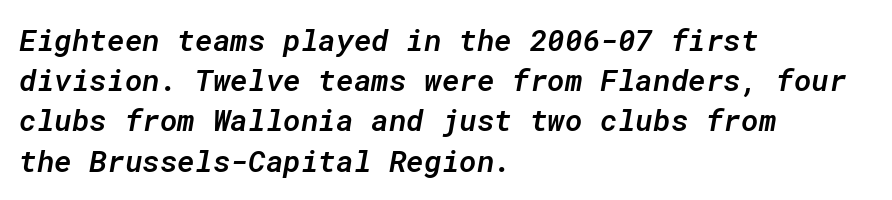
{"italic": "yes", "lean": "right", "slant_degrees": 10, "bold": "semi", "weight": "semibold", "width": "normal", "stroke_contrast": "low", "x_height": "medium", "monospaced": "yes", "underline": "no", "align": "left", "line_spacing": "normal", "line_spacing_ratio": 1.34, "letter_spacing": "normal", "letter_spacing_em": 0.0, "glyph_px": 30}
